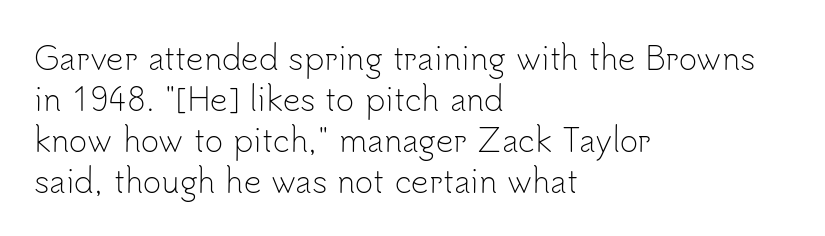
The image shows 31 px light sans-serif type, upright; set left-aligned, normal line spacing (1.32x), normal letter spacing, not underlined; low stroke contrast and a small x-height.
